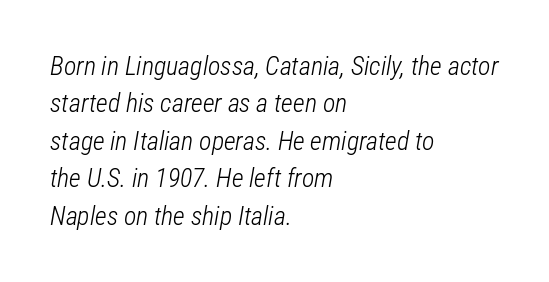
Regular leading. The passage is arranged the way most books set body copy — flush left. The passage shown leans; its letterforms are oblique. On a weight scale, this lands at 450 or below. Honestly, there is no underline to notice here at all.
